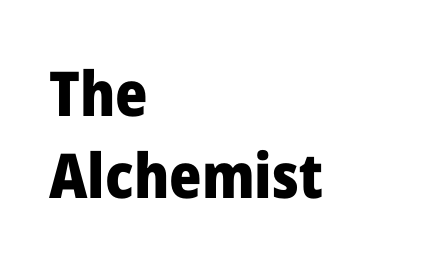
Every letter is thick-stroked: bold, no question. The space directly below the letters is spotless. Looks like regular typesetting: each glyph gets only the width it needs. These lines are composed in type without serifs.
